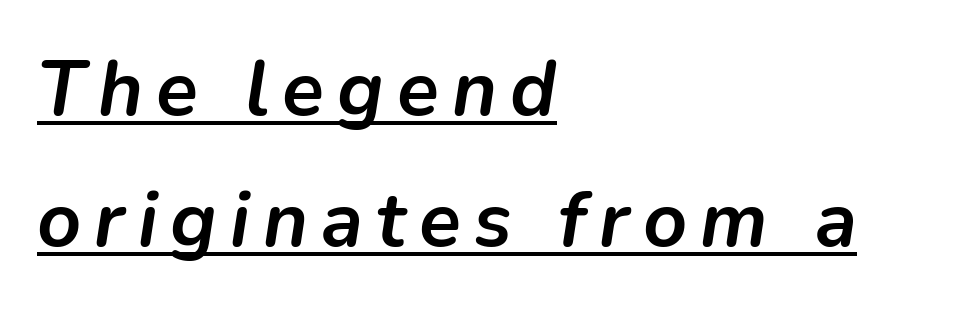
Tall strokes in this sample are angled rather than plumb. The letters advance in unequal steps, a hallmark of proportional type. Each new line begins a customary step beneath the previous one. You can see a thin bar hugging the bottom of the glyphs.
